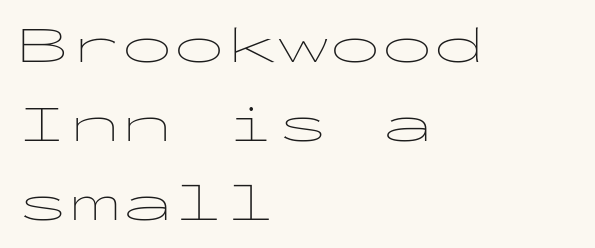
This is sans-serif lettering, the kind often seen on screens and signage. Descenders are the only things crossing below the line. If you drew a ruler down the left edge, every line would touch it. The line-height multiplier appears to be the usual default. Note the uniform advance width — an 'i' takes as much space as an 'm'. The specimen reads as upright at a glance.
